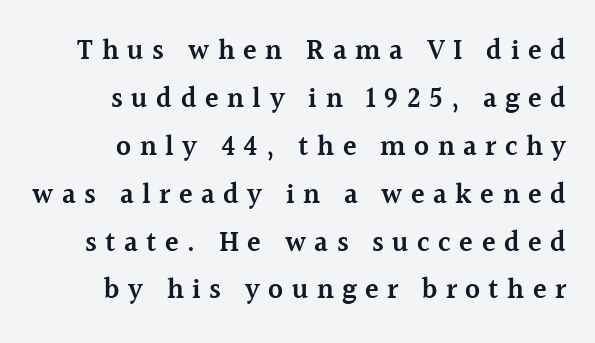
The image shows 28 px semibold serif type, upright; set right-aligned, line spacing 1.71x, unusually wide letter spacing (+0.3 em), not underlined; a medium x-height.
